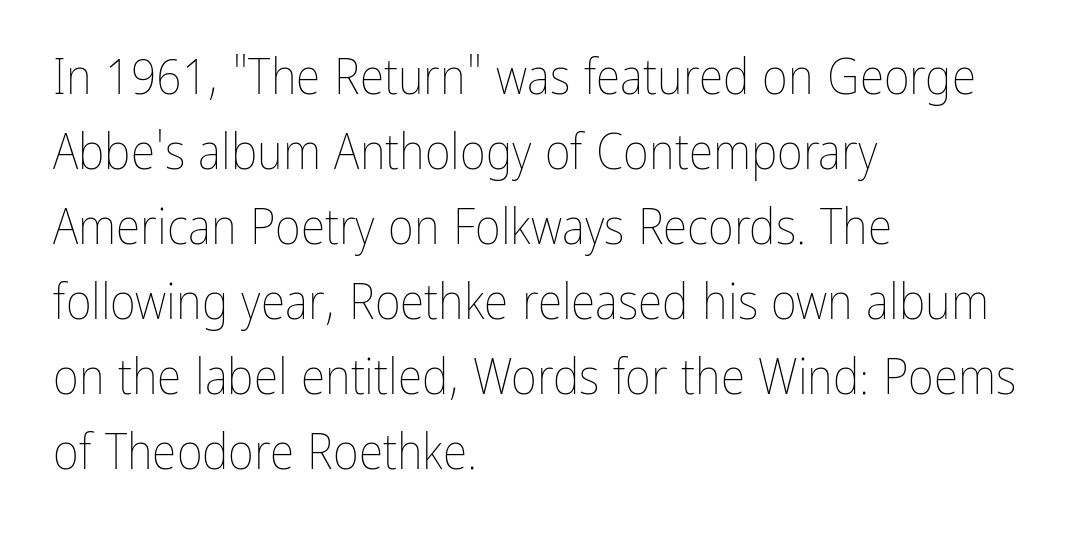
The image shows 50 px thin, condensed type, upright; set left-aligned, normal line spacing (1.5x), normal letter spacing, not underlined; low stroke contrast and a medium x-height.
